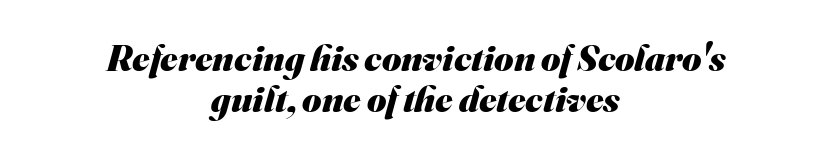
The image shows 37 px heavy sans-serif type; set centered, tight line spacing (1.11x), normal letter spacing, not underlined; medium stroke contrast and a small x-height.
